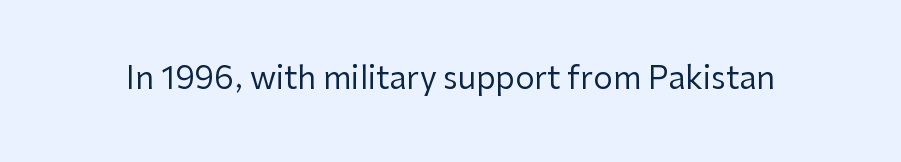
Varying glyph widths throughout — classic text-font behaviour. This sample uses plain, unmodified letter spacing. Nobody drew a line under any word here. Summary of weight: not heavy and not bold.
